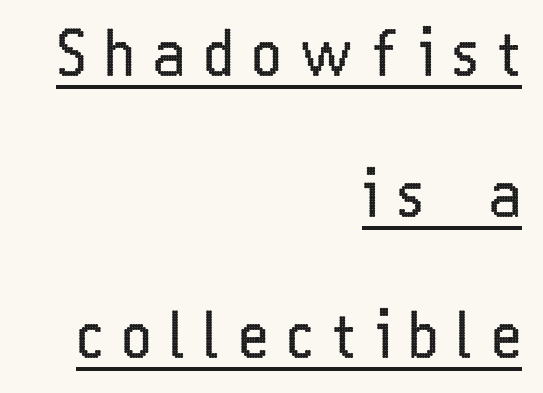
The rendering uses the underline text-decoration. Summary of weight: not heavy and not bold. Rows of type keep a wide berth in the vertical direction. In terms of letterspacing, this is a distinctly airy, spread setting.
